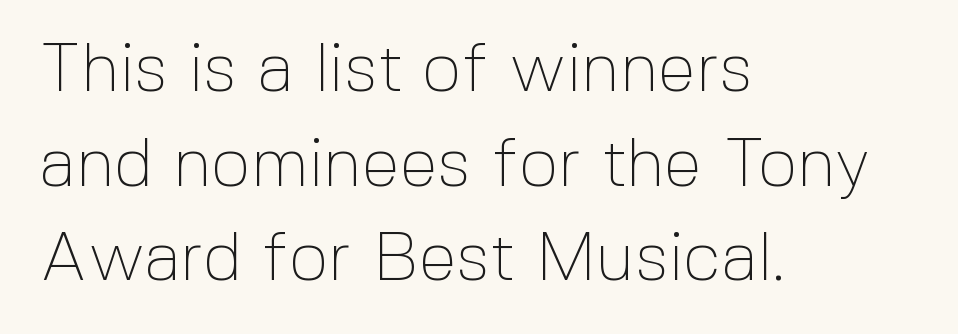
{"serif": "no", "italic": "no", "bold": "no", "weight": "thin", "width": "normal", "x_height": "medium", "monospaced": "no", "underline": "no", "align": "left", "line_spacing": "normal", "line_spacing_ratio": 1.37, "letter_spacing": "normal", "letter_spacing_em": 0.0, "glyph_px": 69}
